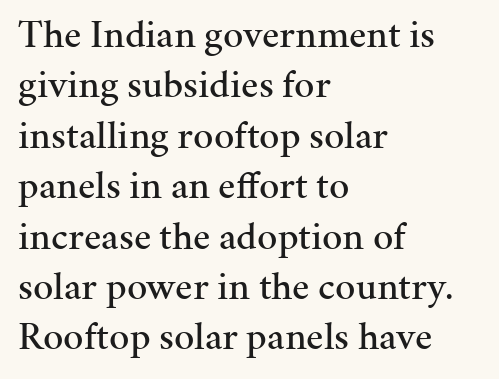
The image shows 40 px serif type, upright; set left-aligned, normal line spacing (1.26x), normal letter spacing, not underlined; medium stroke contrast and a medium x-height.
